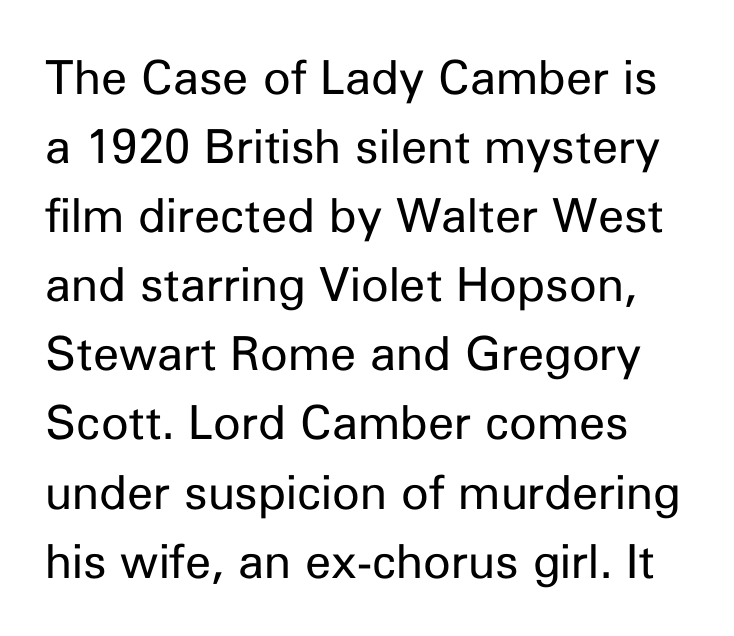
Q: Is the text bold? A: No.
Q: Is the text italic (slanted)? A: No, it is upright.
Q: Is the typeface a serif or a sans-serif typeface? A: Sans-serif.
Q: Is the text underlined? A: No.
Q: Is the spacing between letters normal or unusually wide? A: Normal.
Q: Is the spacing between lines tight, normal or loose? A: Normal.
Q: Width (condensed, normal, or wide)? A: Normal.
Q: Stroke contrast? A: Low.
Q: x-height? A: Medium.
Q: Monospaced? A: No.
